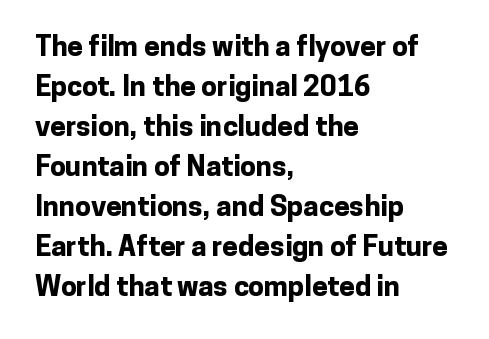
Q: Is the text bold? A: Yes.
Q: Is the text italic (slanted)? A: No, it is upright.
Q: Is the typeface a serif or a sans-serif typeface? A: Sans-serif.
Q: Is the text underlined? A: No.
Q: How is the paragraph aligned? A: Left-aligned.
Q: Is the spacing between letters normal or unusually wide? A: Normal.
Q: Is the spacing between lines tight, normal or loose? A: Normal.
Q: Width (condensed, normal, or wide)? A: Normal.
Q: Stroke contrast? A: Low.
Q: x-height? A: Medium.
Q: Monospaced? A: No.
